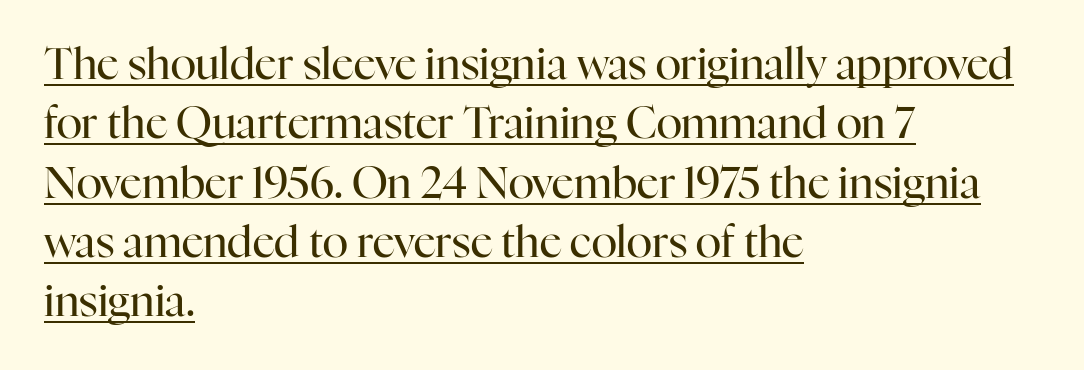
{"serif": "yes", "italic": "no", "bold": "no", "weight": "regular", "width": "normal", "stroke_contrast": "high", "x_height": "medium", "monospaced": "no", "underline": "yes", "align": "left", "line_spacing": "normal", "line_spacing_ratio": 1.38, "letter_spacing": "normal", "letter_spacing_em": 0.0, "glyph_px": 43}
